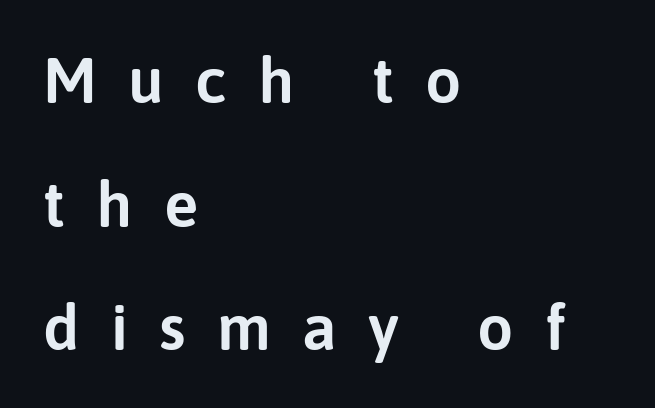
{"serif": "no", "italic": "no", "width": "normal", "stroke_contrast": "low", "x_height": "medium", "monospaced": "no", "underline": "no", "align": "left", "line_spacing": "loose", "line_spacing_ratio": 1.93, "letter_spacing": "wide", "letter_spacing_em": 0.49, "glyph_px": 64}
